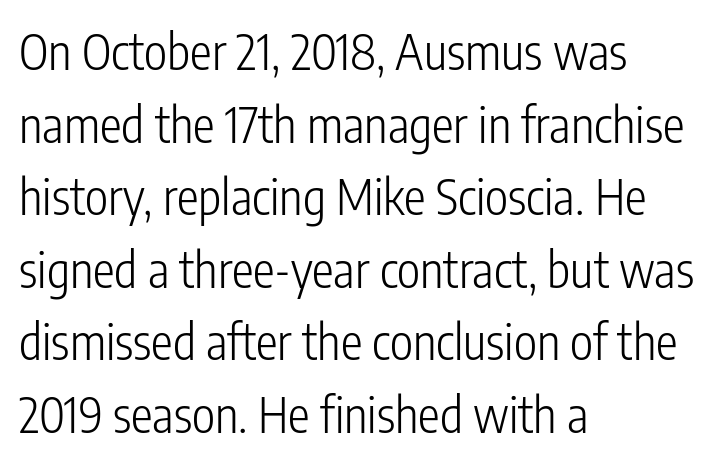
A typesetter would call this proportional, since set widths differ per character. Line spacing here is normal. Posture: upright roman. This rendering features lettering with no underline. Typographically, this falls in the sans-serif category. Typeset ragged right — the left edge is the straight one.
